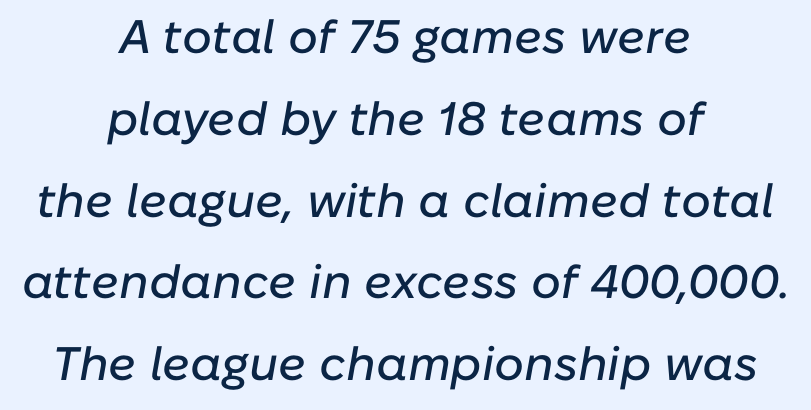
Horizontally, the lines are justified to the midpoint only. Words float on clear page, feet unadorned. This sample uses plain, unmodified letter spacing. This sample has the flowing, uneven cadence of proportional lettering.
